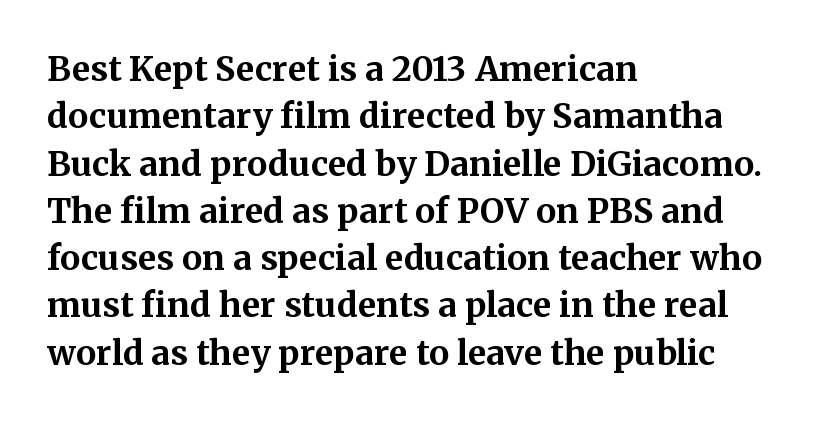
Vertical spacing — default. The compositor pushed each line to the left boundary. Heavy-handed strokes throughout: this text is bold. Words appear dense and cohesive because spacing is normal. The passage shown is typeset with a serif family.
